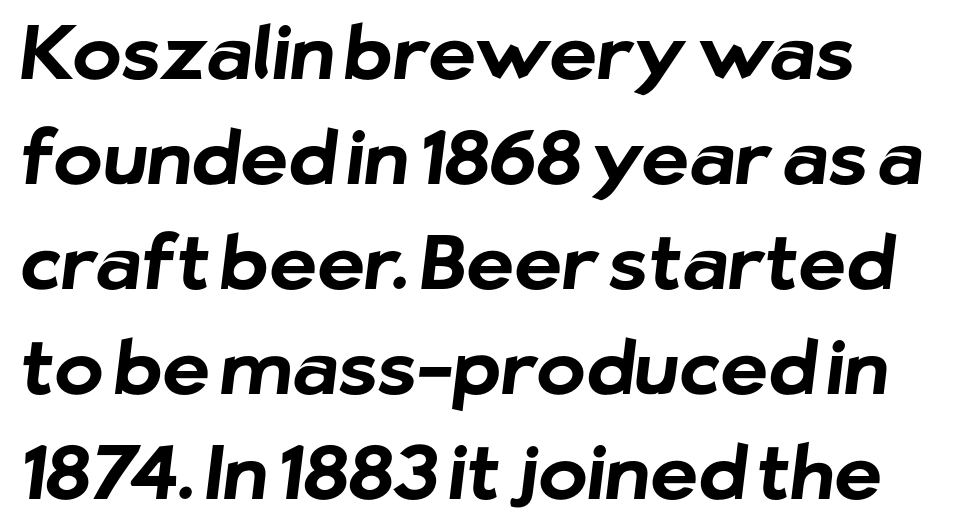
{"serif": "no", "bold": "yes", "weight": "bold", "width": "normal", "stroke_contrast": "low", "x_height": "medium", "monospaced": "no", "underline": "no", "align": "left", "line_spacing": "normal", "line_spacing_ratio": 1.42, "letter_spacing": "normal", "letter_spacing_em": 0.0, "glyph_px": 74}
